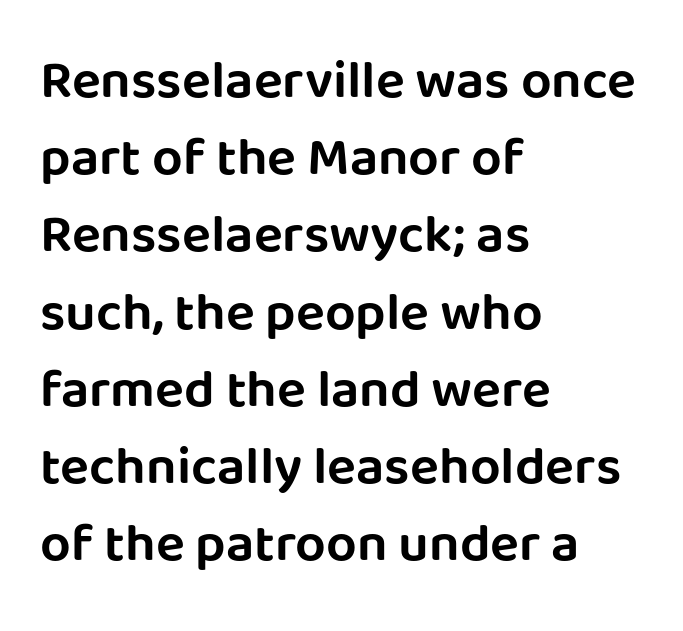
Regarding serifs, this sample does without them. Caption: multi-line text, flush left, ragged right. Descenders hang freely into open space. Standard letterfit; no display-style spreading of the glyphs. Leading matches the norm, producing a regular column.
